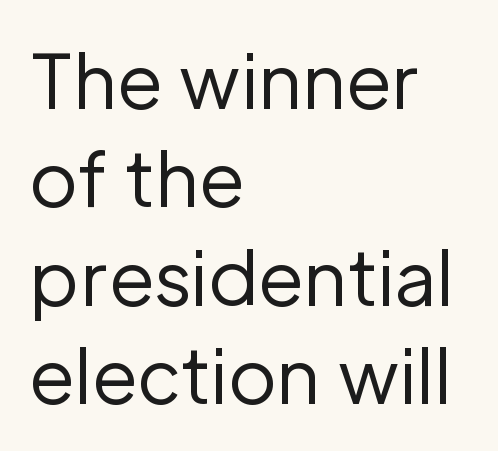
Q: Is the text bold? A: No.
Q: Is the text italic (slanted)? A: No, it is upright.
Q: Is the typeface a serif or a sans-serif typeface? A: Sans-serif.
Q: Is the text underlined? A: No.
Q: How is the paragraph aligned? A: Left-aligned.
Q: Is the spacing between letters normal or unusually wide? A: Normal.
Q: Is the spacing between lines tight, normal or loose? A: Normal.
Q: Width (condensed, normal, or wide)? A: Normal.
Q: Stroke contrast? A: Low.
Q: x-height? A: Medium.
Q: Monospaced? A: No.
